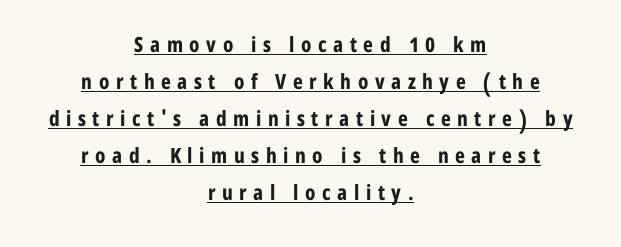
I'd describe the lettering as bold — thick and assertive. A centered setting, common on invitations and titles, is used for this passage. The lettering holds an erect, upright posture throughout. In designer terms, the underline attribute is active on this setting. Spacing between characters has been opened up far beyond the box default.
